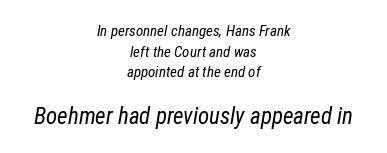
The line-height multiplier appears to be the usual default. Descenders hang freely into open space. In terms of letterspacing, this is plain default setting. The typeface has the unassuming heft of standard copy or less.
